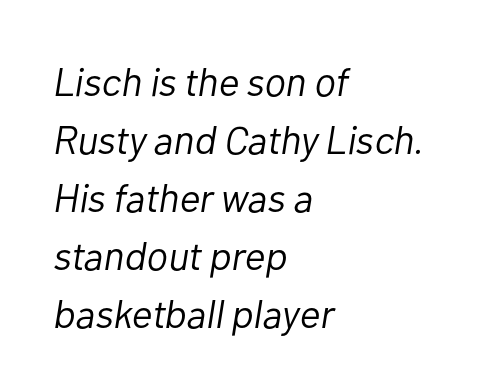
Reading down the block, your eye returns to a fixed left position each line. Plain, unruled lines of type. The rendering uses natural spacing where letterforms have individual widths. A typesetter would call this leading conventional body-copy spacing. These glyphs show unthickened strokes, regular width or finer. You can tell it's italic because the verticals aren't actually vertical.
